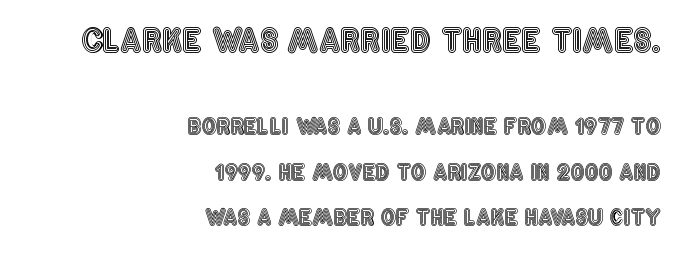
Q: Is the text italic (slanted)? A: No, it is upright.
Q: Is the text underlined? A: No.
Q: How is the paragraph aligned? A: Right-aligned.
Q: Is the spacing between letters normal or unusually wide? A: Normal.
Q: Is the spacing between lines tight, normal or loose? A: Loose.
Q: Which block of text is set in a larger size, the first (top) or the second (bottom)? A: The first (top) one.
Q: Width (condensed, normal, or wide)? A: Condensed.
Q: x-height? A: Large.
Q: Monospaced? A: No.
